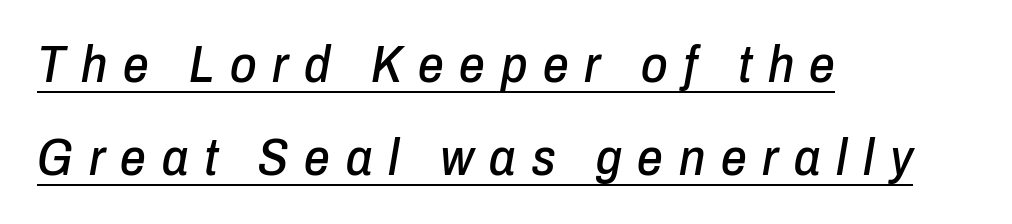
Tall strokes in this sample are angled rather than plumb. Where is the straight margin? On the left. A rule runs beneath these lines of type. How are the letters spaced? Widely, with obvious added tracking. The letters advance in unequal steps, a hallmark of proportional type.
